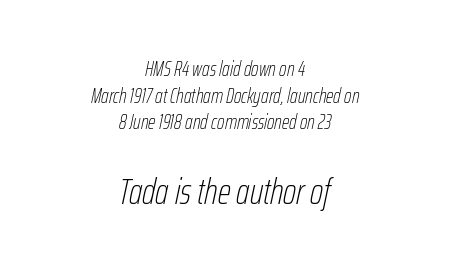
{"italic": "yes", "lean": "right", "slant_degrees": 12, "bold": "no", "weight": "thin", "width": "condensed", "stroke_contrast": "low", "x_height": "medium", "monospaced": "no", "underline": "no", "align": "center", "line_spacing": "normal", "line_spacing_ratio": 1.27, "letter_spacing": "normal", "letter_spacing_em": 0.0, "larger_block": "second", "size_ratio": 1.76, "glyph_px": 37}
